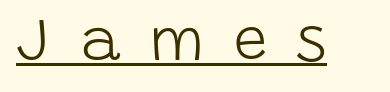
Q: Is the text bold? A: No.
Q: Is the text italic (slanted)? A: No, it is upright.
Q: Is the typeface a serif or a sans-serif typeface? A: Sans-serif.
Q: Is the text underlined? A: Yes.
Q: Is the spacing between letters normal or unusually wide? A: Unusually wide.
Q: Width (condensed, normal, or wide)? A: Normal.
Q: Stroke contrast? A: Low.
Q: x-height? A: Large.
Q: Monospaced? A: No.
